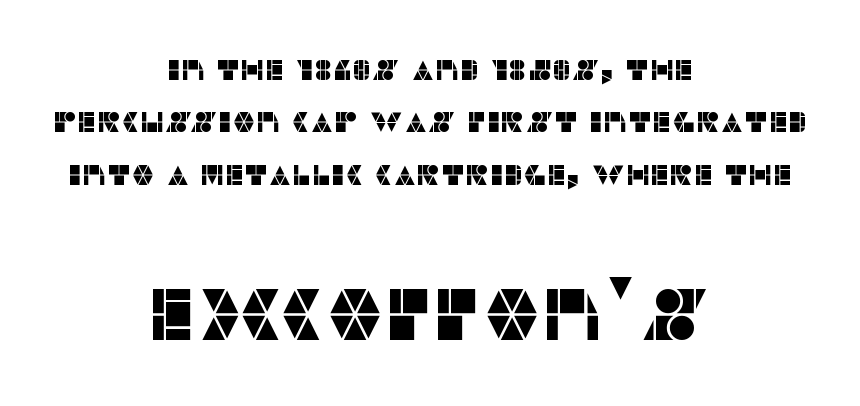
Q: Is the text italic (slanted)? A: No, it is upright.
Q: Is the typeface a serif or a sans-serif typeface? A: Sans-serif.
Q: Is the text underlined? A: No.
Q: How is the paragraph aligned? A: Centered.
Q: Is the spacing between letters normal or unusually wide? A: Normal.
Q: Which block of text is set in a larger size, the first (top) or the second (bottom)? A: The second (bottom) one.
Q: Width (condensed, normal, or wide)? A: Normal.
Q: Stroke contrast? A: Low.
Q: x-height? A: Large.
Q: Monospaced? A: No.
